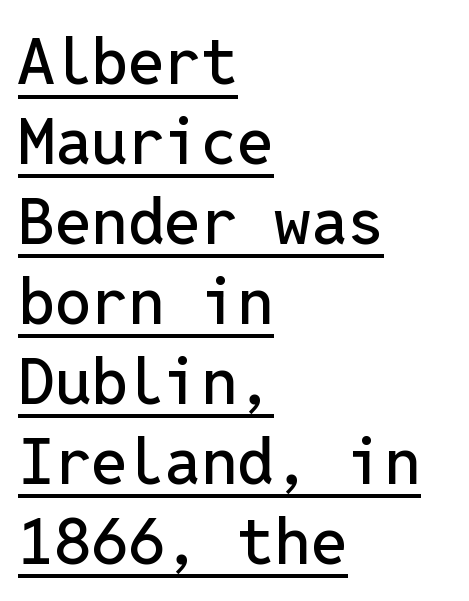
The image shows 65 px sans-serif type, upright, monospaced; set left-aligned, line spacing 1.23x, normal letter spacing, underlined; low stroke contrast and a medium x-height.
